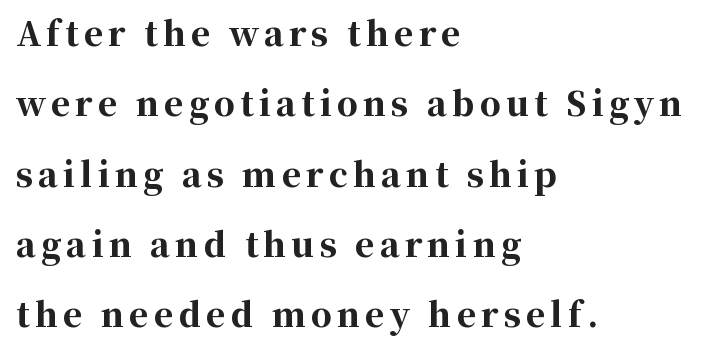
Q: Is the text bold? A: Yes.
Q: Is the text italic (slanted)? A: No, it is upright.
Q: Is the typeface a serif or a sans-serif typeface? A: Serif.
Q: Is the text underlined? A: No.
Q: How is the paragraph aligned? A: Left-aligned.
Q: Is the spacing between lines tight, normal or loose? A: Loose.
Q: Width (condensed, normal, or wide)? A: Normal.
Q: Stroke contrast? A: High.
Q: x-height? A: Medium.
Q: Monospaced? A: No.
